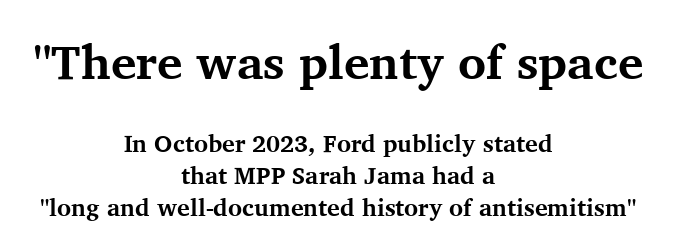
The passage shown begins with its larger block and ends with its smaller one. The font's upright variant was chosen for this text. The letters advance in unequal steps, a hallmark of proportional type. A centered setting, common on invitations and titles, is used for this passage. Does the type have serifs? Yes, each stem ends in a small foot. Beneath every word, the page is bare.
